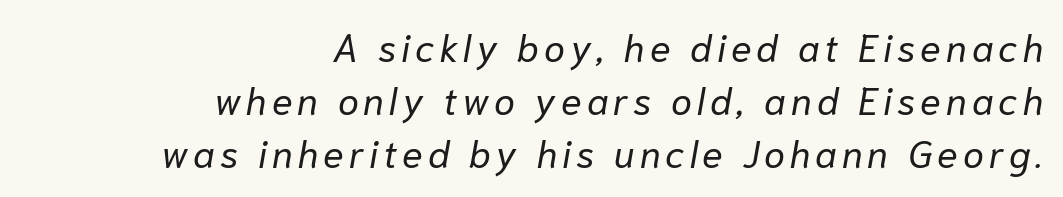
Q: Is the text bold? A: No.
Q: Is the text italic (slanted)? A: Yes, it leans right by about 10 degrees.
Q: Is the text underlined? A: No.
Q: How is the paragraph aligned? A: Right-aligned.
Q: Is the spacing between lines tight, normal or loose? A: Normal.
Q: Width (condensed, normal, or wide)? A: Normal.
Q: Stroke contrast? A: Low.
Q: x-height? A: Medium.
Q: Monospaced? A: No.
